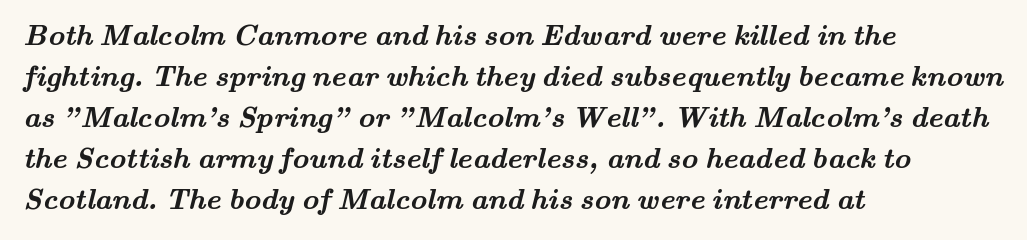
Quick note: interline space is typical. Old-style or modern, the face here clearly has serifs. A clean baseline with only descenders dipping below it. The gaps between neighbouring characters are ordinary and unremarkable. Typesetter's note: full bold, strokes at maximum text heaviness.
